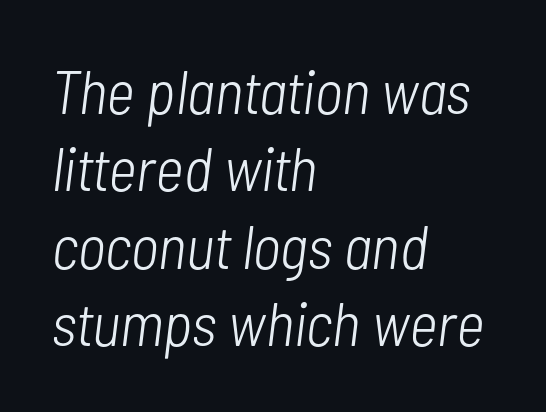
Q: Is the text bold? A: No.
Q: Is the text italic (slanted)? A: Yes, it leans right by about 7 degrees.
Q: Is the text underlined? A: No.
Q: How is the paragraph aligned? A: Left-aligned.
Q: Is the spacing between letters normal or unusually wide? A: Normal.
Q: Is the spacing between lines tight, normal or loose? A: Normal.
Q: Width (condensed, normal, or wide)? A: Condensed.
Q: Stroke contrast? A: Low.
Q: x-height? A: Medium.
Q: Monospaced? A: No.
